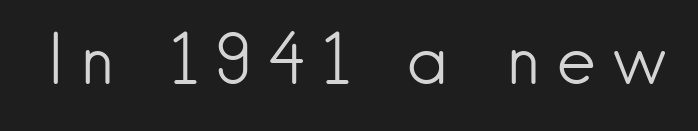
The image shows 69 px light sans-serif type, upright; set unusually wide letter spacing (+0.22 em), not underlined; low stroke contrast and a small x-height.
